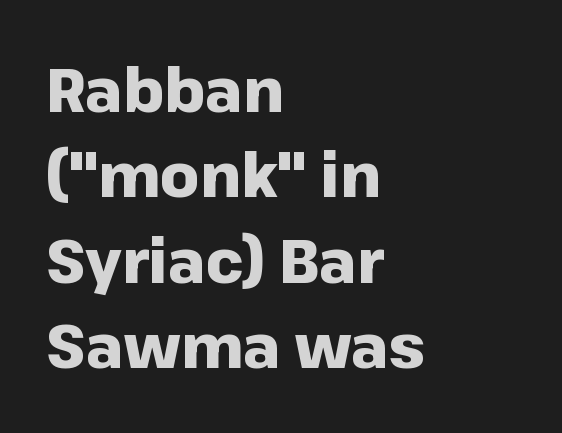
The area under the type is left untouched. Letterform terminals end flat and unadorned throughout the passage. The rendering uses a moderate line-height, typical for paragraphs. A dark, heavy texture on the line: the type is bold. A typesetter would call this proportional, since set widths differ per character.
